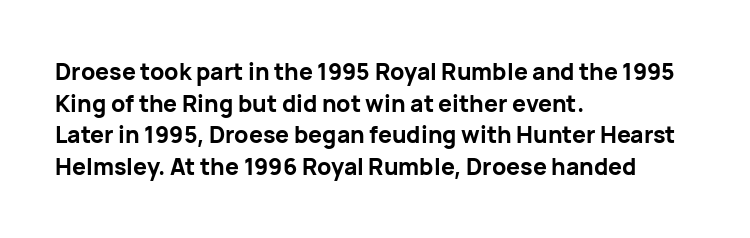
The image shows 23 px bold type, upright; set left-aligned, normal line spacing (1.38x), normal letter spacing, not underlined.
